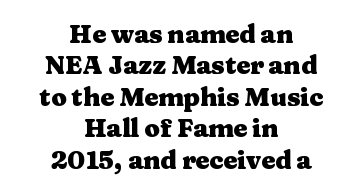
{"italic": "no", "bold": "yes", "underline": "no", "align": "center", "line_spacing": "normal", "line_spacing_ratio": 1.26, "letter_spacing": "normal", "letter_spacing_em": 0.0, "glyph_px": 25}
